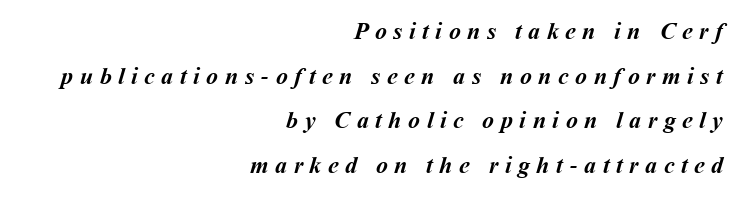
{"bold": "yes", "underline": "no", "align": "right", "line_spacing_ratio": 1.86, "letter_spacing": "wide", "letter_spacing_em": 0.27, "glyph_px": 24}
